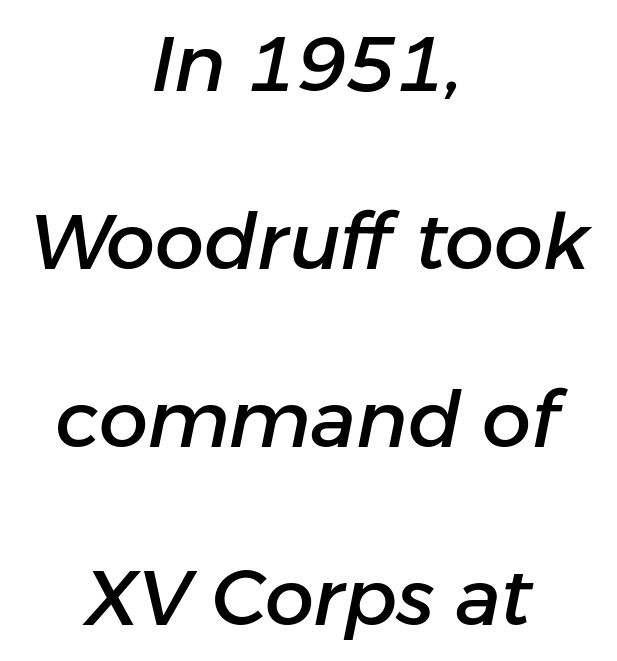
Q: Is the text italic (slanted)? A: Yes, it leans right by about 11 degrees.
Q: Is the text underlined? A: No.
Q: How is the paragraph aligned? A: Centered.
Q: Is the spacing between letters normal or unusually wide? A: Normal.
Q: Is the spacing between lines tight, normal or loose? A: Loose.
Q: Width (condensed, normal, or wide)? A: Normal.
Q: Stroke contrast? A: Low.
Q: x-height? A: Medium.
Q: Monospaced? A: No.
